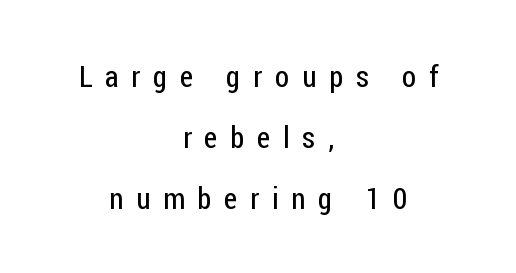
Q: Is the text bold? A: No.
Q: Is the text italic (slanted)? A: No, it is upright.
Q: Is the typeface a serif or a sans-serif typeface? A: Sans-serif.
Q: Is the text underlined? A: No.
Q: How is the paragraph aligned? A: Centered.
Q: Is the spacing between letters normal or unusually wide? A: Unusually wide.
Q: Is the spacing between lines tight, normal or loose? A: Loose.
Q: Width (condensed, normal, or wide)? A: Condensed.
Q: Stroke contrast? A: Low.
Q: x-height? A: Medium.
Q: Monospaced? A: No.
